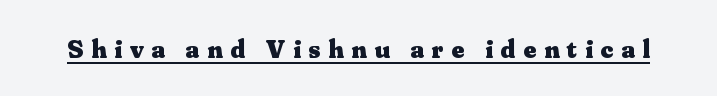
{"italic": "no", "bold": "yes", "underline": "yes", "letter_spacing": "wide", "letter_spacing_em": 0.29, "glyph_px": 27}
